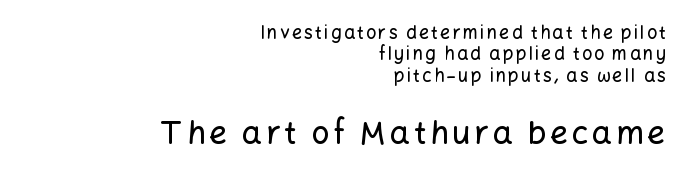
A bare baseline throughout the passage. This sample is right-justified, so line beginnings fall wherever the words allow. Designer's note — italics off, roman on. You could not count columns in this text — the font is proportionally spaced.
